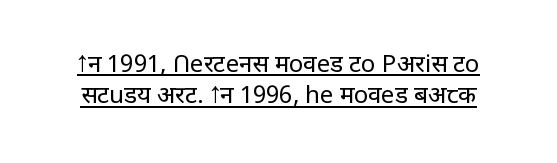
The image shows 24 px text type, upright; set normal line spacing (1.31x), normal letter spacing, underlined.
